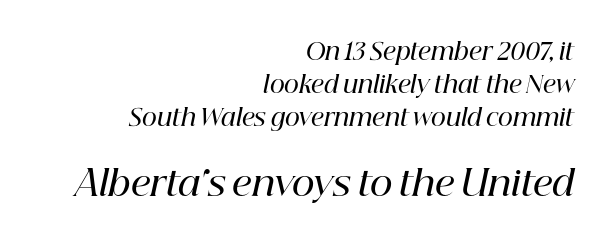
Q: Is the text bold? A: Semi-bold.
Q: Is the text italic (slanted)? A: Yes, it leans right by about 12 degrees.
Q: Is the typeface a serif or a sans-serif typeface? A: Serif.
Q: Is the text underlined? A: No.
Q: How is the paragraph aligned? A: Right-aligned.
Q: Is the spacing between letters normal or unusually wide? A: Normal.
Q: Is the spacing between lines tight, normal or loose? A: Normal.
Q: Which block of text is set in a larger size, the first (top) or the second (bottom)? A: The second (bottom) one.
Q: Width (condensed, normal, or wide)? A: Normal.
Q: Stroke contrast? A: High.
Q: x-height? A: Medium.
Q: Monospaced? A: No.
